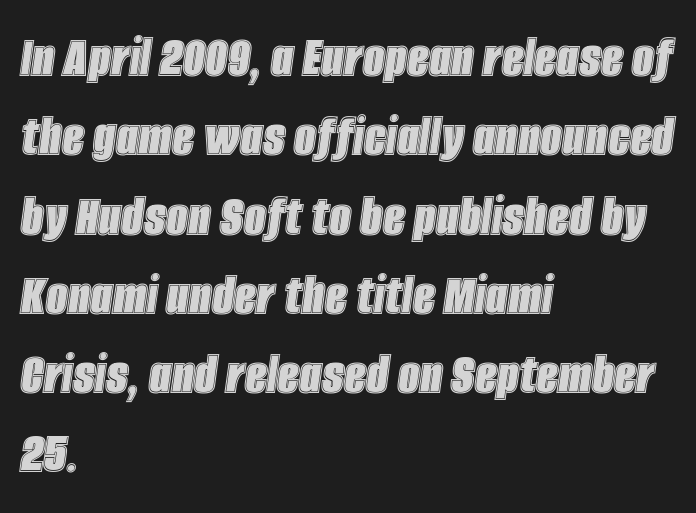
A typesetter would mark this as italic. You could not count columns in this text — the font is proportionally spaced. Each new line begins a customary step beneath the previous one. The words here are not underlined. Nothing unusual about the tracking: characters are spaced as the font intends. Visually the block forms a straight wall on the left and a jagged coastline on the right.
